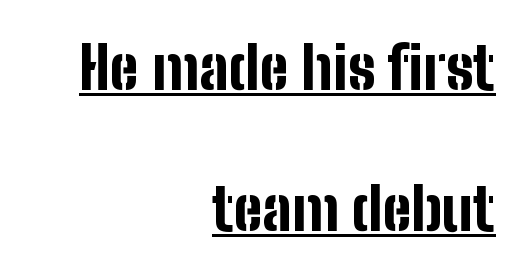
Q: Is the text bold? A: Yes.
Q: Is the text italic (slanted)? A: No, it is upright.
Q: Is the typeface a serif or a sans-serif typeface? A: Sans-serif.
Q: Is the text underlined? A: Yes.
Q: How is the paragraph aligned? A: Right-aligned.
Q: Is the spacing between letters normal or unusually wide? A: Normal.
Q: Is the spacing between lines tight, normal or loose? A: Loose.
Q: Width (condensed, normal, or wide)? A: Condensed.
Q: Stroke contrast? A: Low.
Q: x-height? A: Medium.
Q: Monospaced? A: No.
